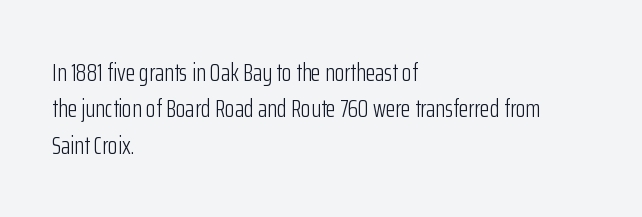
{"italic": "no", "bold": "no", "underline": "no", "align": "left", "line_spacing": "normal", "line_spacing_ratio": 1.46, "letter_spacing": "normal", "letter_spacing_em": 0.0, "glyph_px": 25}
